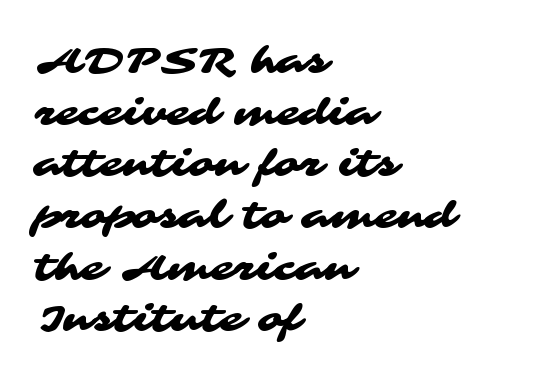
Q: Is the typeface a serif or a sans-serif typeface? A: Sans-serif.
Q: Is the text underlined? A: No.
Q: How is the paragraph aligned? A: Left-aligned.
Q: Is the spacing between letters normal or unusually wide? A: Normal.
Q: Is the spacing between lines tight, normal or loose? A: Normal.
Q: Width (condensed, normal, or wide)? A: Wide.
Q: Stroke contrast? A: Medium.
Q: x-height? A: Medium.
Q: Monospaced? A: No.
